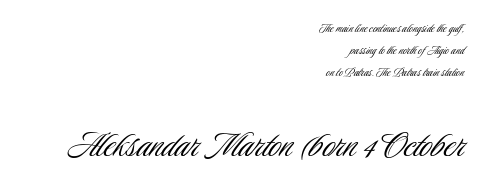
The image shows 42 px light, condensed sans-serif type; set right-aligned, normal line spacing (1.57x), normal letter spacing, not underlined; the second (bottom) block is 3.0x larger; low stroke contrast and a small x-height.
